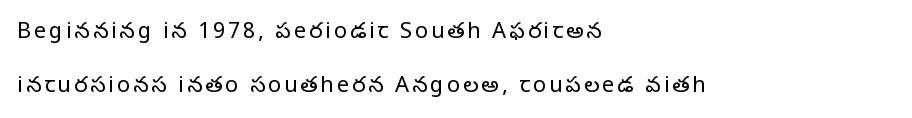
The string is rendered with underlining switched off. If you drew a ruler down the left edge, every line would touch it. Rows of type keep a wide berth in the vertical direction. Ordinary non-slanted type is in use.
